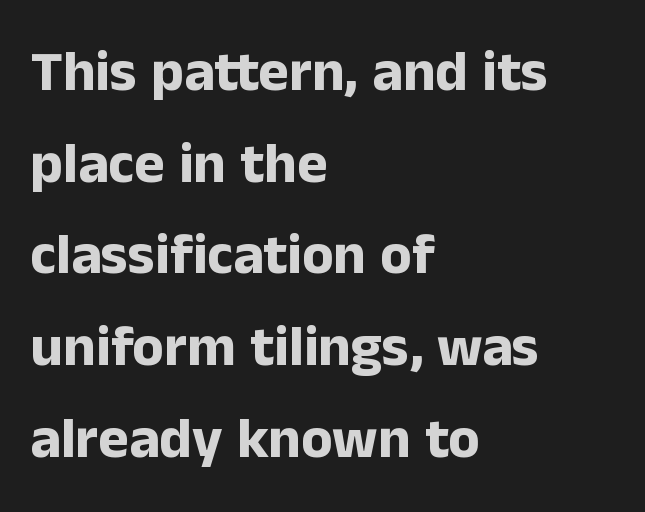
Casual observation: everything's shoved over to the left. Is this a sans? Yes — the strokes have no serifs. Quick note: underline off. A normal amount of white space separates one row of letters from the next. The strokes are fattened all the way to bold. The face used here is proportionally spaced, like ordinary book or web type.
